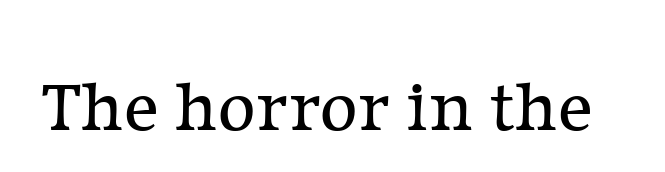
The image shows 73 px regular-weight serif type, upright; set normal letter spacing, not underlined; low stroke contrast and a medium x-height.
